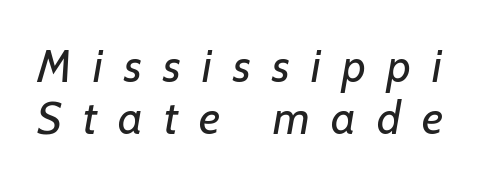
Q: Is the text bold? A: No.
Q: Is the typeface a serif or a sans-serif typeface? A: Sans-serif.
Q: Is the text underlined? A: No.
Q: Is the spacing between letters normal or unusually wide? A: Unusually wide.
Q: Is the spacing between lines tight, normal or loose? A: Tight.
Q: Width (condensed, normal, or wide)? A: Normal.
Q: Stroke contrast? A: Low.
Q: x-height? A: Medium.
Q: Monospaced? A: No.
